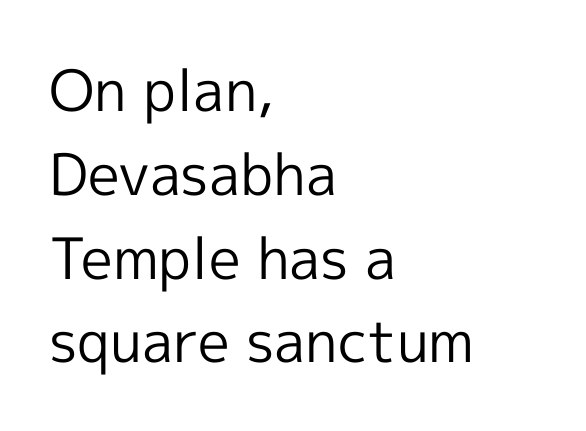
Q: Is the text bold? A: No.
Q: Is the text italic (slanted)? A: No, it is upright.
Q: Is the typeface a serif or a sans-serif typeface? A: Sans-serif.
Q: Is the text underlined? A: No.
Q: How is the paragraph aligned? A: Left-aligned.
Q: Is the spacing between letters normal or unusually wide? A: Normal.
Q: Is the spacing between lines tight, normal or loose? A: Normal.
Q: Width (condensed, normal, or wide)? A: Normal.
Q: x-height? A: Medium.
Q: Monospaced? A: No.
